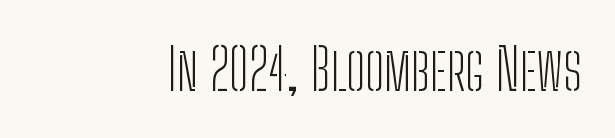
Q: Is the text bold? A: No.
Q: Is the text italic (slanted)? A: No, it is upright.
Q: Is the typeface a serif or a sans-serif typeface? A: Sans-serif.
Q: Is the text underlined? A: No.
Q: Is the spacing between letters normal or unusually wide? A: Normal.
Q: Width (condensed, normal, or wide)? A: Condensed.
Q: Stroke contrast? A: Low.
Q: x-height? A: Medium.
Q: Monospaced? A: No.
